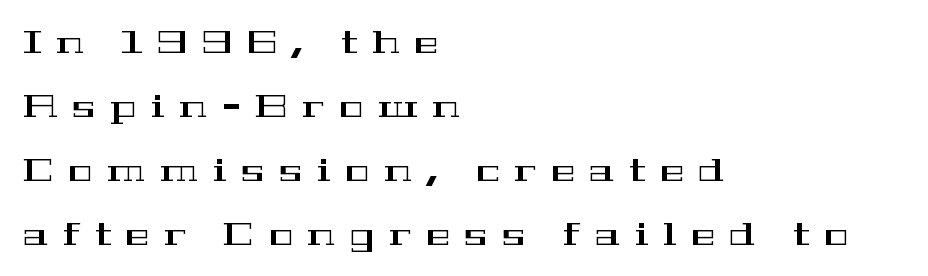
Q: Is the text italic (slanted)? A: No, it is upright.
Q: Is the typeface a serif or a sans-serif typeface? A: Serif.
Q: Is the text underlined? A: No.
Q: How is the paragraph aligned? A: Left-aligned.
Q: Is the spacing between letters normal or unusually wide? A: Unusually wide.
Q: Is the spacing between lines tight, normal or loose? A: Loose.
Q: Width (condensed, normal, or wide)? A: Wide.
Q: Stroke contrast? A: High.
Q: x-height? A: Medium.
Q: Monospaced? A: No.
